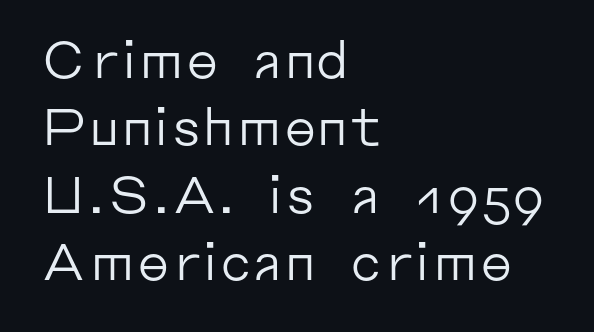
The image shows 51 px regular-weight sans-serif type, upright; set left-aligned, normal line spacing (1.32x), normal letter spacing, not underlined; low stroke contrast and a medium x-height.
